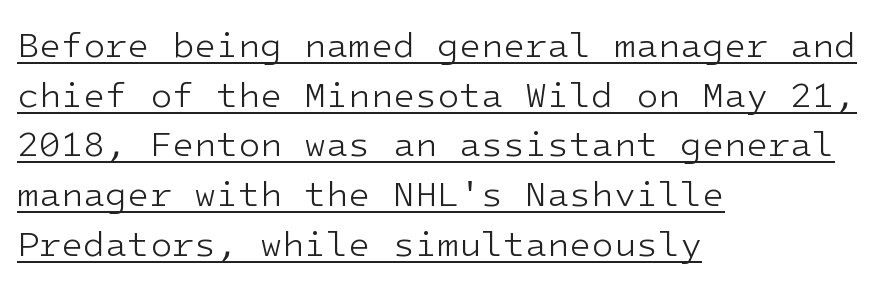
The image shows 36 px light sans-serif type, upright; set left-aligned, normal line spacing (1.38x), normal letter spacing, underlined; low stroke contrast and a medium x-height.
